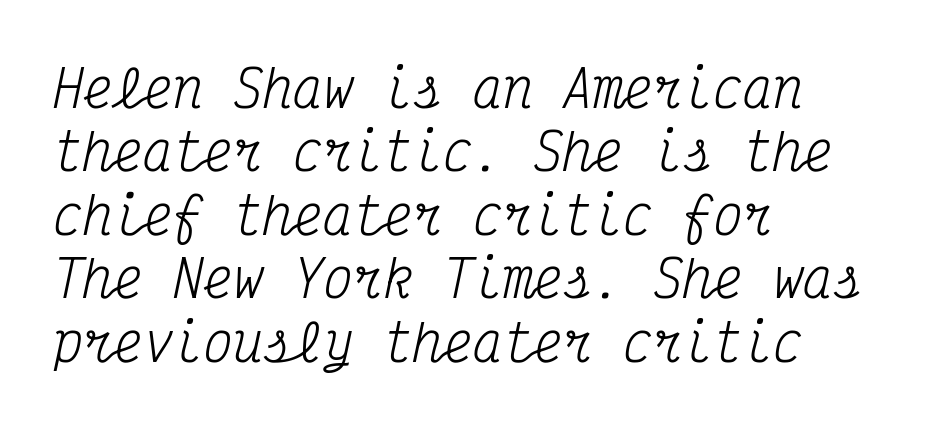
This rendering leaves character spacing at its baseline value. Emphasis-style slanted type is in use. The passage shown is not bold in any degree. Serif or sans? Serif — the stroke terminals have little feet.
